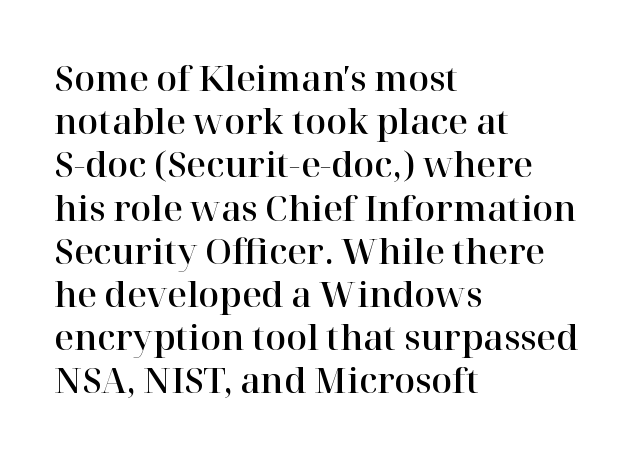
{"serif": "yes", "italic": "no", "width": "normal", "stroke_contrast": "high", "x_height": "medium", "monospaced": "no", "underline": "no", "align": "left", "line_spacing": "normal", "line_spacing_ratio": 1.27, "letter_spacing": "normal", "letter_spacing_em": 0.0, "glyph_px": 34}
